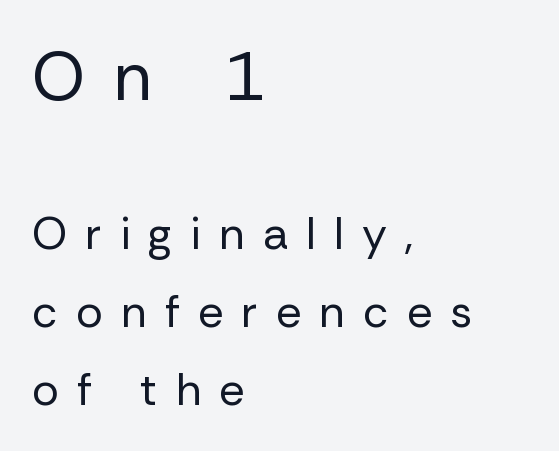
Which chunk is bigger? The first one — the top block dwarfs the bottom. Proportional: the letters do not fall into vertical columns. Quick note: underline off. A classic flush-left, rag-right setting is used for this passage. Serifs: no, the terminals of the letterforms are clean. The axis of the letterforms is exactly vertical.
